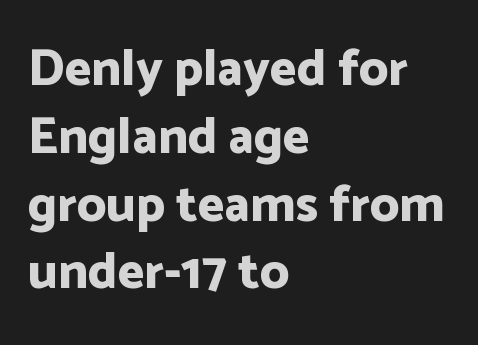
The image shows 51 px bold sans-serif type, upright; set left-aligned, normal line spacing (1.33x), normal letter spacing, not underlined; low stroke contrast and a medium x-height.
